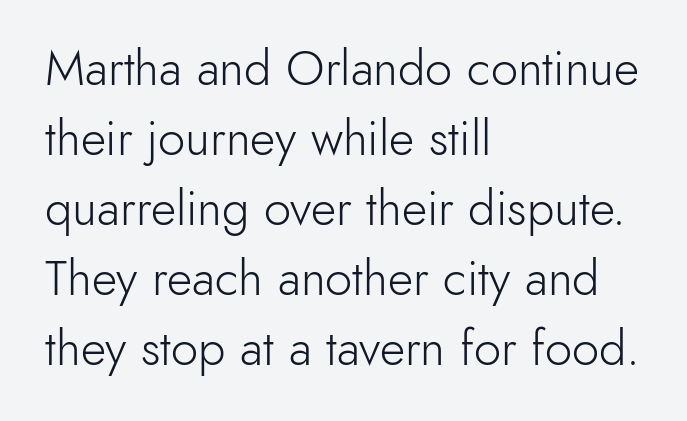
{"serif": "no", "italic": "no", "bold": "no", "weight": "light", "width": "normal", "x_height": "small", "monospaced": "no", "underline": "no", "align": "left", "line_spacing": "normal", "line_spacing_ratio": 1.43, "letter_spacing": "normal", "letter_spacing_em": 0.0, "glyph_px": 49}
